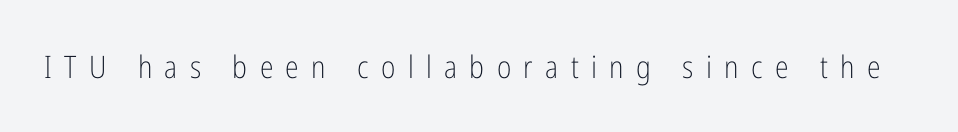
Proportional: the letters do not fall into vertical columns. What kind of face is this? One without serifs — a sans. Decoration check: the copy has no underline. The line texture is sparse and dotted thanks to wide tracking. You can tell it's not italic because the verticals are truly vertical.
